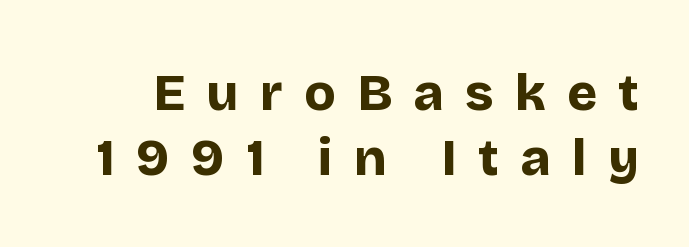
Q: Is the text bold? A: Yes.
Q: Is the text italic (slanted)? A: No, it is upright.
Q: Is the typeface a serif or a sans-serif typeface? A: Sans-serif.
Q: Is the text underlined? A: No.
Q: Is the spacing between letters normal or unusually wide? A: Unusually wide.
Q: Is the spacing between lines tight, normal or loose? A: Normal.
Q: Width (condensed, normal, or wide)? A: Normal.
Q: Stroke contrast? A: Low.
Q: x-height? A: Large.
Q: Monospaced? A: No.
